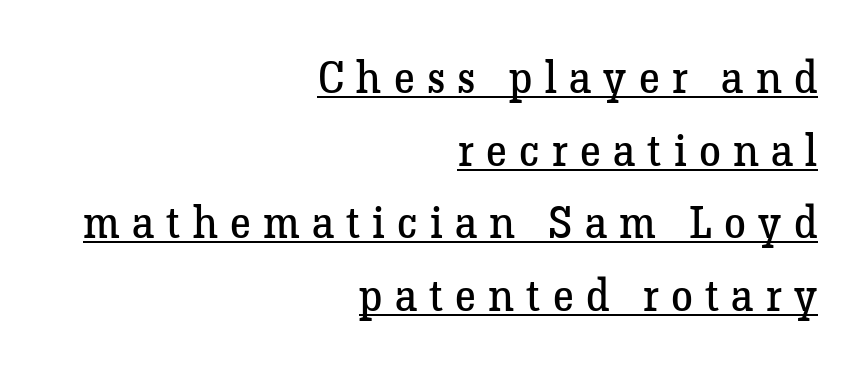
The image shows 44 px regular-weight serif type, upright; set right-aligned, normal line spacing (1.65x), unusually wide letter spacing (+0.28 em), underlined; low stroke contrast and a medium x-height.
